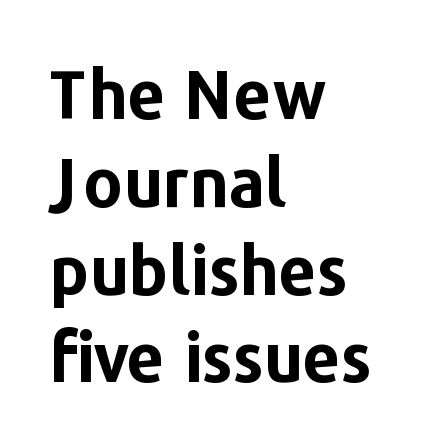
The image shows 67 px bold sans-serif type, upright; set left-aligned, normal line spacing (1.31x), normal letter spacing, not underlined; low stroke contrast and a medium x-height.
